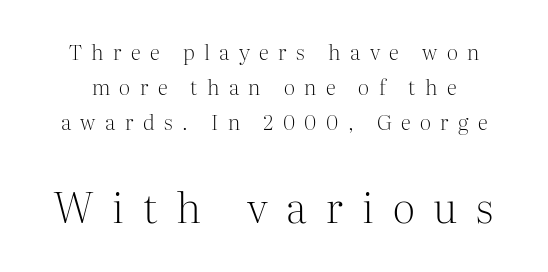
This is roman type, the default non-slanted kind. These two chunks differ in scale, with the bottom chunk taking the larger measure. The rendering uses natural spacing where letterforms have individual widths. The gap between lines stays unmarked.
